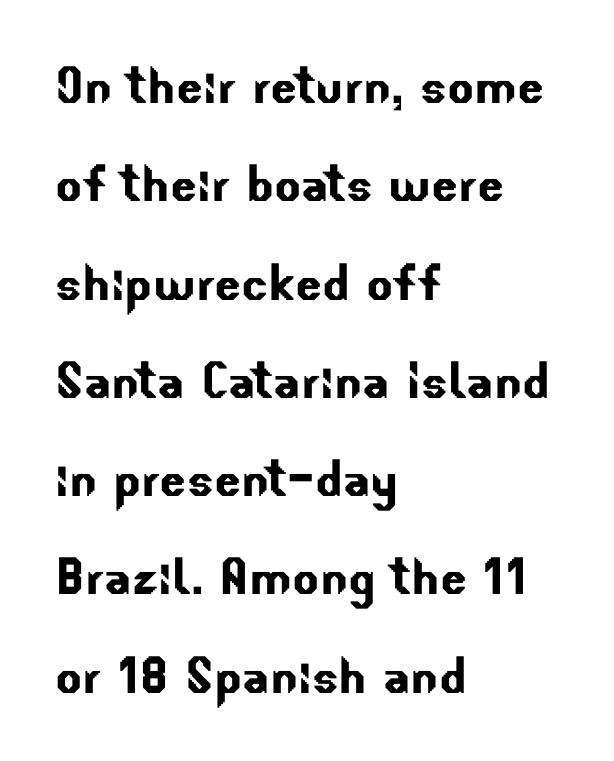
The image shows 63 px sans-serif type; set left-aligned, normal line spacing (1.56x), normal letter spacing, not underlined; low stroke contrast and a small x-height.
